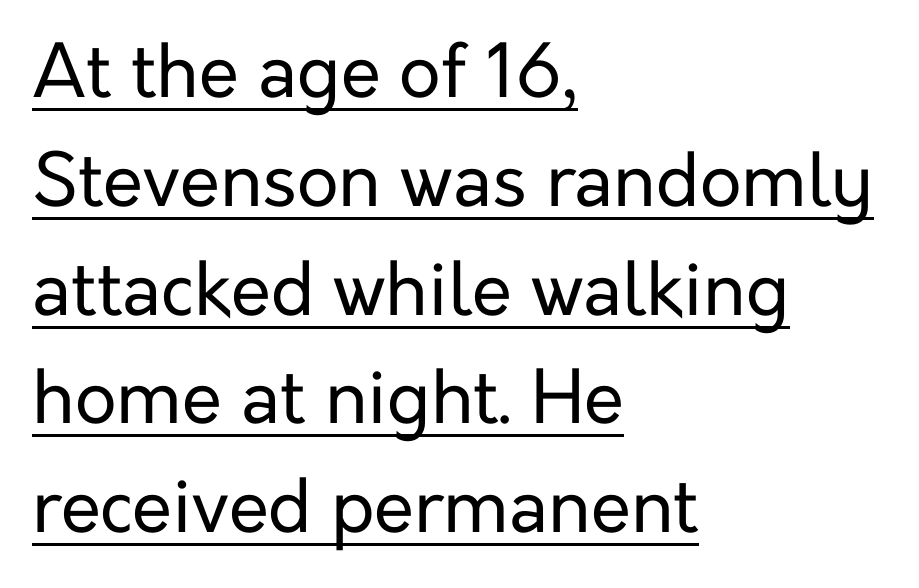
The passage shown is typed in a proportional face where columns would drift. The paragraph shown leans on its left margin. Summary of vertical rhythm: regular, with standard interline spacing. The letters sit at their default tracking, neither squeezed nor spread. The specimen includes a rule beneath the text block's lines. Unlike italic type, these characters show no tilt at all.
